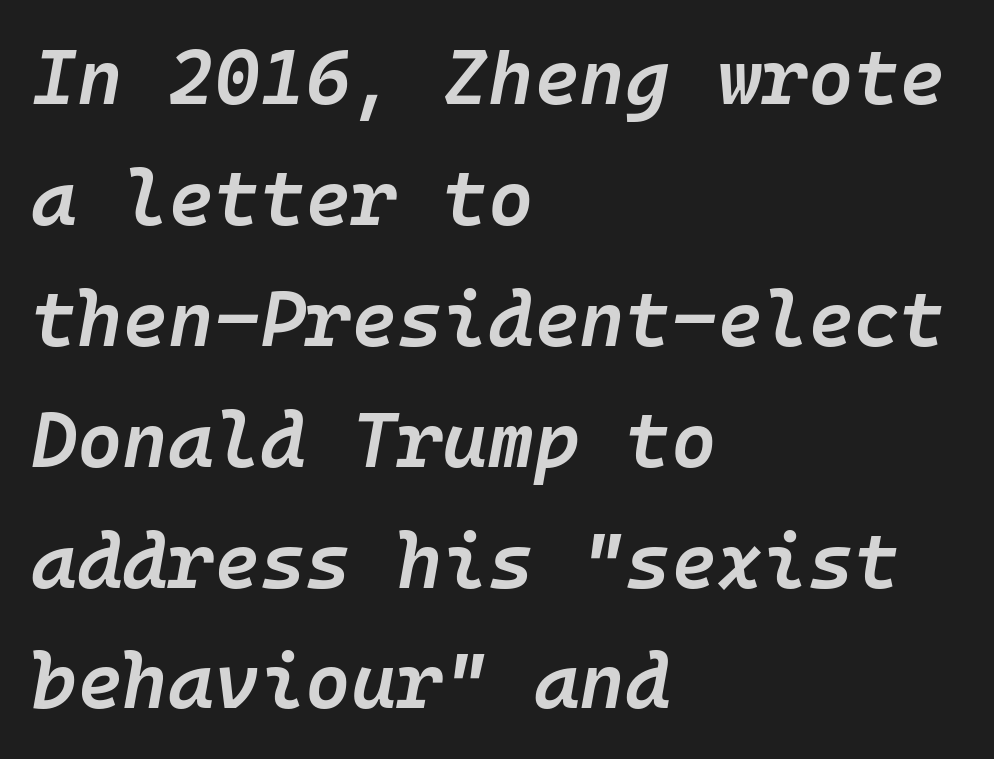
The image shows 78 px semibold type, italic (leaning right), monospaced; set left-aligned, normal line spacing (1.55x), normal letter spacing, not underlined; low stroke contrast and a medium x-height.
